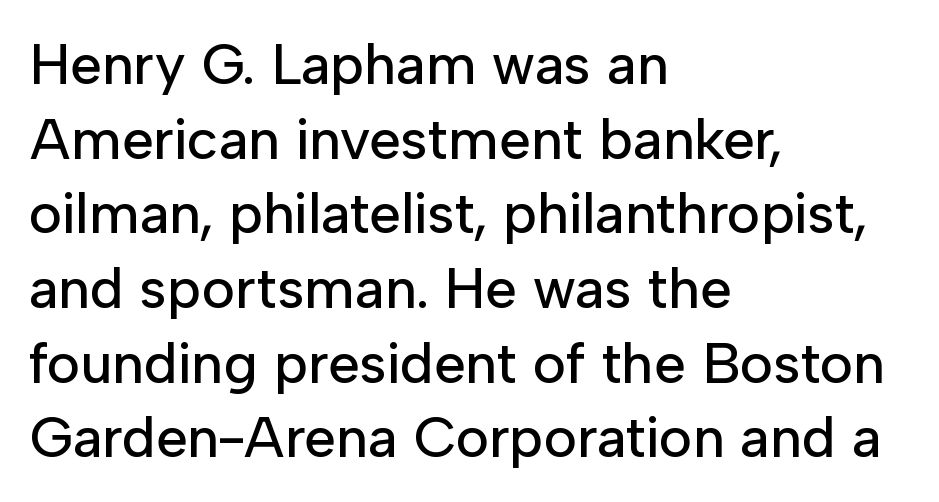
{"serif": "no", "italic": "no", "width": "normal", "stroke_contrast": "low", "x_height": "medium", "monospaced": "no", "underline": "no", "align": "left", "line_spacing": "normal", "line_spacing_ratio": 1.31, "letter_spacing": "normal", "letter_spacing_em": 0.0, "glyph_px": 57}
